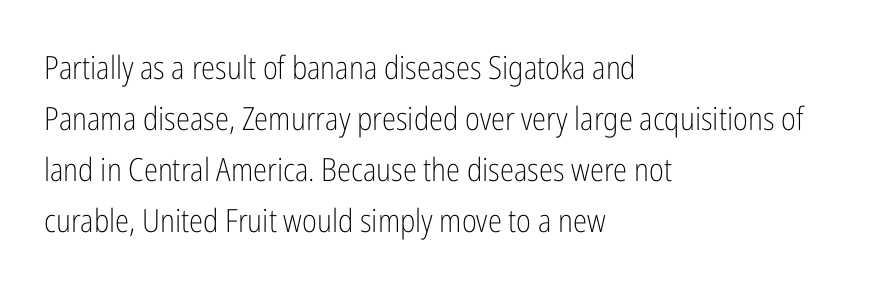
To sum up the face: it is a sans, with no serifs. These lines are set flush left with a ragged right edge. Between one letter and the next there's only the usual sliver of space. The typesetting does not lean heavy: it is not bold. Note the varied advance widths — an 'i' is clearly narrower than an 'm'. Ascenders rise straight up at ninety degrees.
